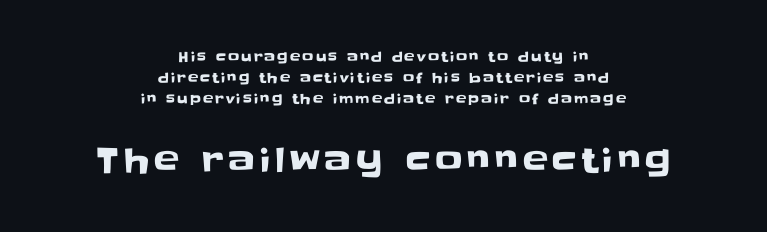
A sans-serif font was chosen for this passage. No word sits above an underline. The typography opts for an upright posture over an oblique one. Type size steps up from the first block to the second. Line starts and ends both wander, symmetrically. Each new line begins a customary step beneath the previous one.
